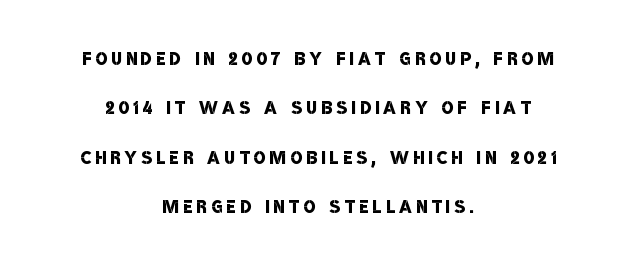
Q: Is the text bold? A: Semi-bold.
Q: Is the text underlined? A: No.
Q: How is the paragraph aligned? A: Centered.
Q: Is the spacing between lines tight, normal or loose? A: Loose.
